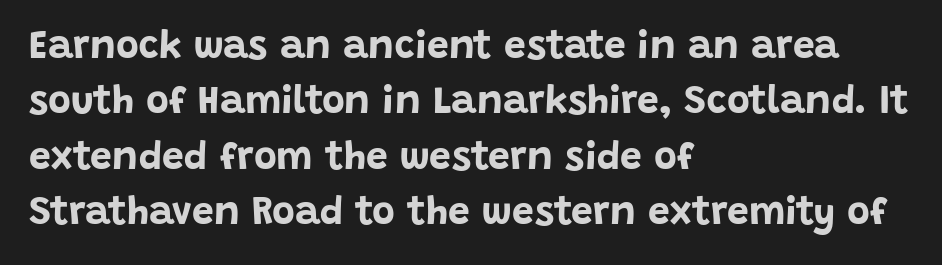
{"serif": "no", "italic": "no", "bold": "yes", "weight": "bold", "width": "normal", "stroke_contrast": "low", "x_height": "large", "monospaced": "no", "underline": "no", "align": "left", "line_spacing": "normal", "line_spacing_ratio": 1.42, "letter_spacing": "normal", "letter_spacing_em": 0.0, "glyph_px": 39}
